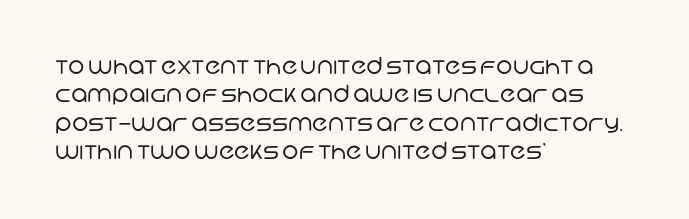
Q: Is the text bold? A: No.
Q: Is the text underlined? A: No.
Q: How is the paragraph aligned? A: Left-aligned.
Q: Is the spacing between letters normal or unusually wide? A: Normal.
